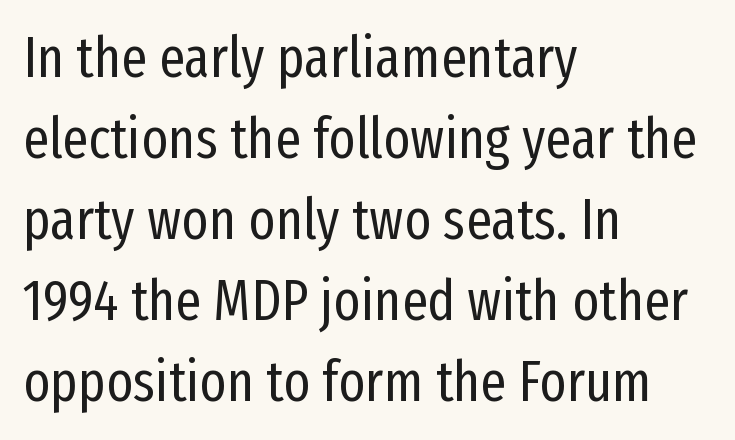
{"serif": "no", "italic": "no", "bold": "no", "weight": "regular", "width": "condensed", "stroke_contrast": "low", "x_height": "medium", "monospaced": "no", "underline": "no", "align": "left", "line_spacing": "normal", "line_spacing_ratio": 1.42, "letter_spacing": "normal", "letter_spacing_em": 0.0, "glyph_px": 57}
